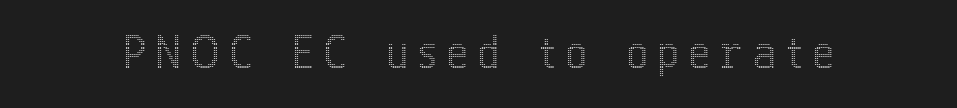
Q: Is the text italic (slanted)? A: No, it is upright.
Q: Is the text underlined? A: No.
Q: Is the spacing between letters normal or unusually wide? A: Unusually wide.
Q: Width (condensed, normal, or wide)? A: Condensed.
Q: x-height? A: Medium.
Q: Monospaced? A: No.
